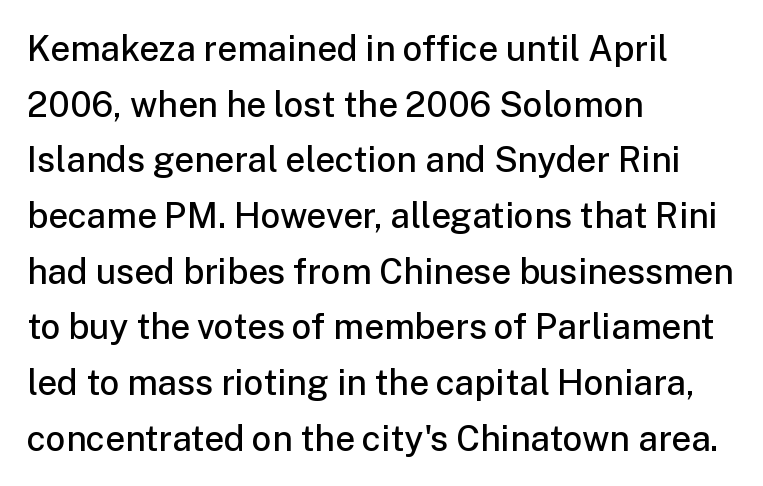
Rendered with straight, roman letterforms. These lines are set flush left with a ragged right edge. Evenly set lines give the paragraph a standard silhouette. I'd describe the lettering as semibold — firm but not a full bold. The font family rendered here belongs to the sans-serif group.
